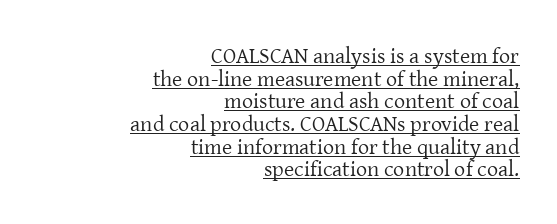
The image shows 22 px text type, upright; set right-aligned, tight line spacing (1.03x), normal letter spacing, underlined.
